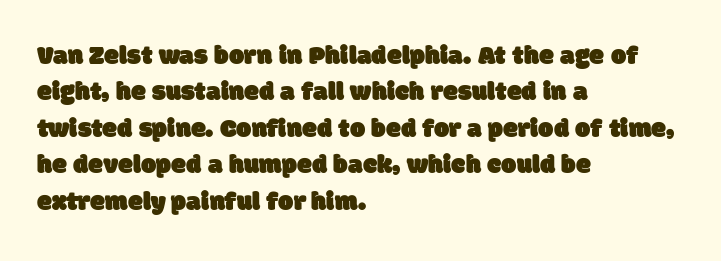
{"underline": "no", "align": "left", "line_spacing": "normal", "line_spacing_ratio": 1.35, "letter_spacing": "normal", "letter_spacing_em": 0.0, "glyph_px": 27}
